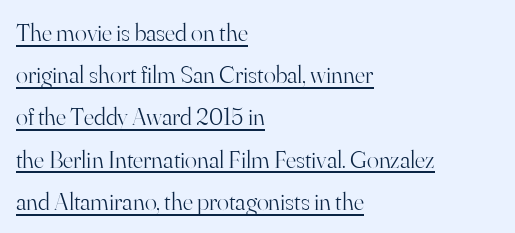
{"italic": "no", "bold": "no", "underline": "yes", "align": "left", "line_spacing": "normal", "line_spacing_ratio": 1.69, "letter_spacing": "normal", "letter_spacing_em": 0.0, "glyph_px": 25}
